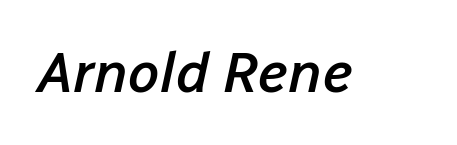
Q: Is the text bold? A: Semi-bold.
Q: Is the text italic (slanted)? A: Yes, it leans right by about 12 degrees.
Q: Is the text underlined? A: No.
Q: Is the spacing between letters normal or unusually wide? A: Normal.
Q: Width (condensed, normal, or wide)? A: Normal.
Q: Stroke contrast? A: Low.
Q: x-height? A: Medium.
Q: Monospaced? A: No.
